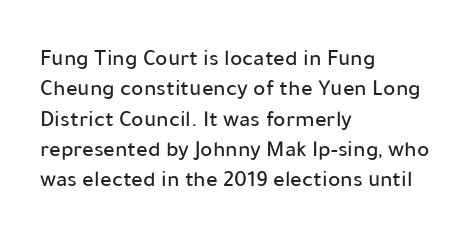
The image shows 23 px text type, upright; set left-aligned, normal line spacing (1.32x), normal letter spacing, not underlined.
